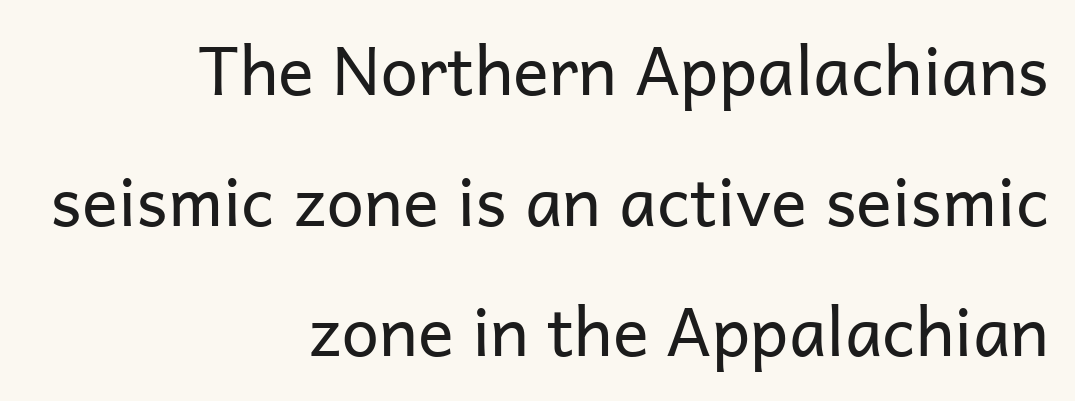
{"serif": "no", "italic": "no", "bold": "no", "weight": "regular", "width": "normal", "stroke_contrast": "low", "x_height": "medium", "monospaced": "no", "underline": "no", "align": "right", "line_spacing": "loose", "line_spacing_ratio": 1.95, "letter_spacing": "normal", "letter_spacing_em": 0.0, "glyph_px": 67}
